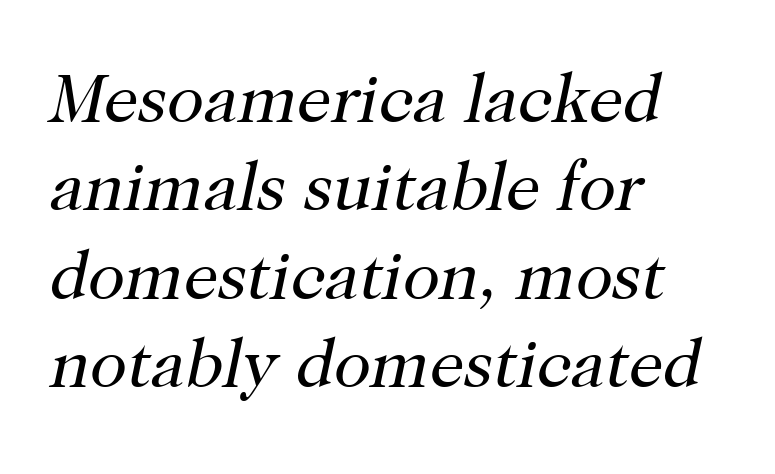
The image shows 68 px regular-weight serif type, italic (leaning right); set left-aligned, normal line spacing (1.3x), normal letter spacing, not underlined; high stroke contrast and a medium x-height.
